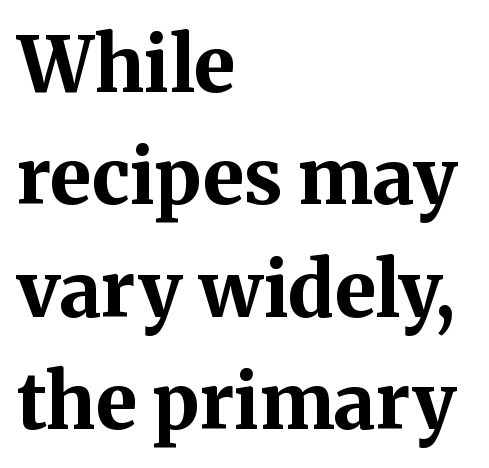
Notice how descenders clear the ascenders below comfortably — that's standard leading. Emphasis by weight is at full strength: bold. The rendering uses natural spacing where letterforms have individual widths. Unlike italic type, these characters show no tilt at all. The lines are quadded left. The letters sit at their default tracking, neither squeezed nor spread.
